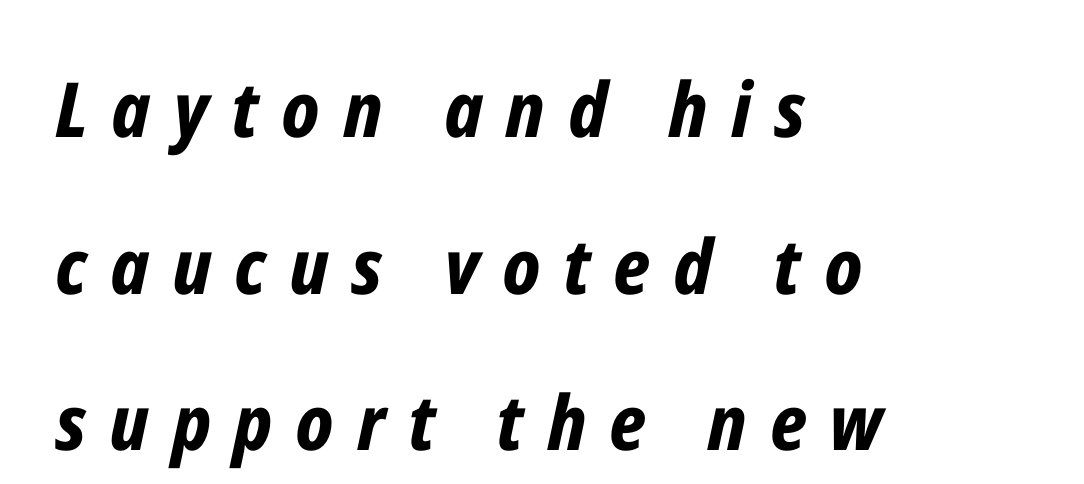
You could fit nearly another row in the gap between these rows. On the weight axis this lands at bold, roughly 700. Letters rest on an invisible, unmarked baseline. Emphasis-style slanted type is in use.
